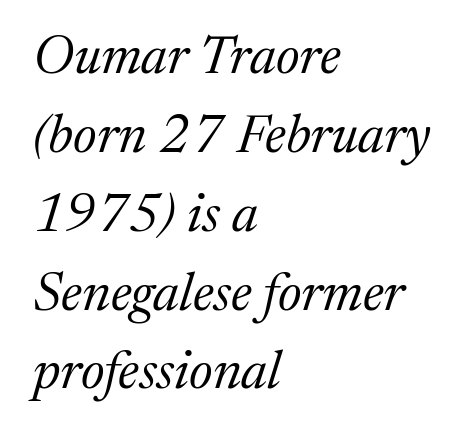
{"serif": "yes", "italic": "yes", "lean": "right", "slant_degrees": 17, "bold": "no", "weight": "regular", "width": "normal", "stroke_contrast": "medium", "x_height": "medium", "monospaced": "no", "underline": "no", "align": "left", "line_spacing": "normal", "line_spacing_ratio": 1.46, "letter_spacing": "normal", "letter_spacing_em": 0.0, "glyph_px": 54}
